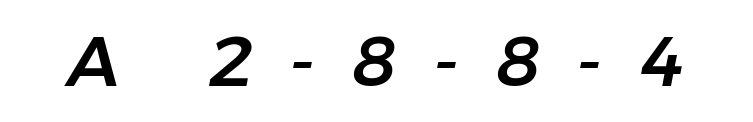
{"italic": "yes", "lean": "right", "slant_degrees": 11, "width": "normal", "stroke_contrast": "low", "x_height": "medium", "monospaced": "no", "underline": "no", "letter_spacing": "wide", "letter_spacing_em": 0.49, "glyph_px": 70}
